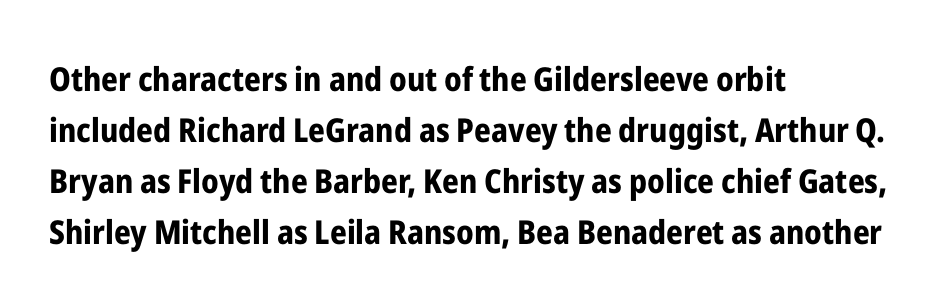
The image shows 33 px bold, condensed sans-serif type, upright; set left-aligned, normal line spacing (1.55x), normal letter spacing, not underlined; low stroke contrast and a medium x-height.
